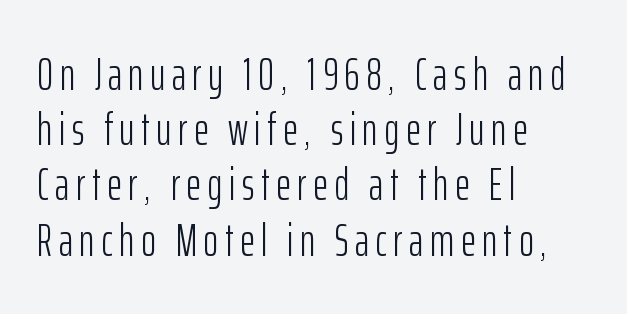
{"serif": "no", "italic": "no", "bold": "no", "weight": "light", "width": "condensed", "stroke_contrast": "low", "x_height": "medium", "monospaced": "no", "underline": "no", "align": "left", "line_spacing_ratio": 1.2, "glyph_px": 46}
